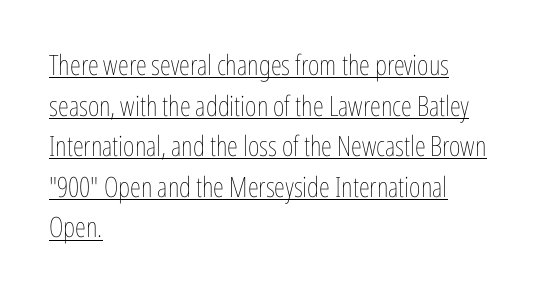
Regular leading. A student would call this left alignment; a typographer would say flush left, rag right. Is there any slant? The stems are plumb. The string is rendered with underlining switched on. Nobody touched the tracking dial on this one. Here the designer chose a conventional face with non-uniform glyph widths.
